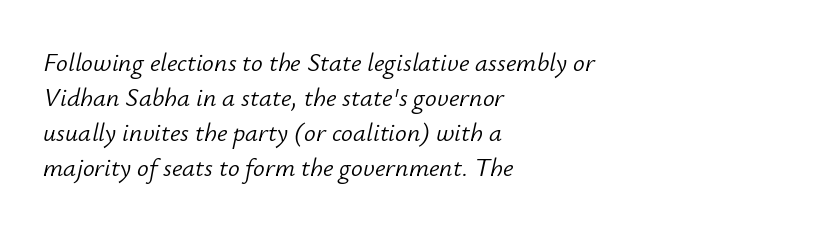
Q: Is the text bold? A: No.
Q: Is the text italic (slanted)? A: Yes, it leans right by about 12 degrees.
Q: Is the text underlined? A: No.
Q: How is the paragraph aligned? A: Left-aligned.
Q: Is the spacing between letters normal or unusually wide? A: Normal.
Q: Is the spacing between lines tight, normal or loose? A: Normal.
